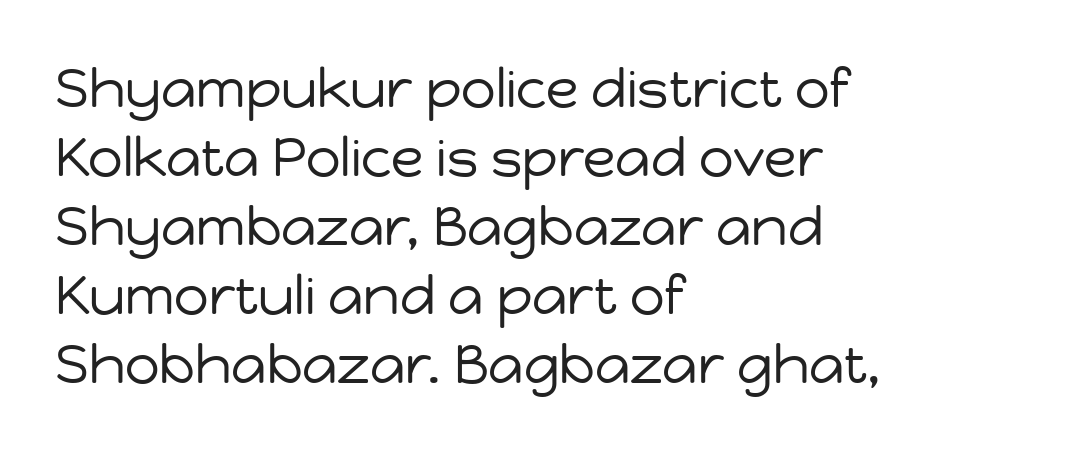
Q: Is the text bold? A: No.
Q: Is the text italic (slanted)? A: No, it is upright.
Q: Is the typeface a serif or a sans-serif typeface? A: Sans-serif.
Q: Is the text underlined? A: No.
Q: How is the paragraph aligned? A: Left-aligned.
Q: Is the spacing between letters normal or unusually wide? A: Normal.
Q: Is the spacing between lines tight, normal or loose? A: Normal.
Q: Width (condensed, normal, or wide)? A: Normal.
Q: Stroke contrast? A: Low.
Q: x-height? A: Medium.
Q: Monospaced? A: No.
